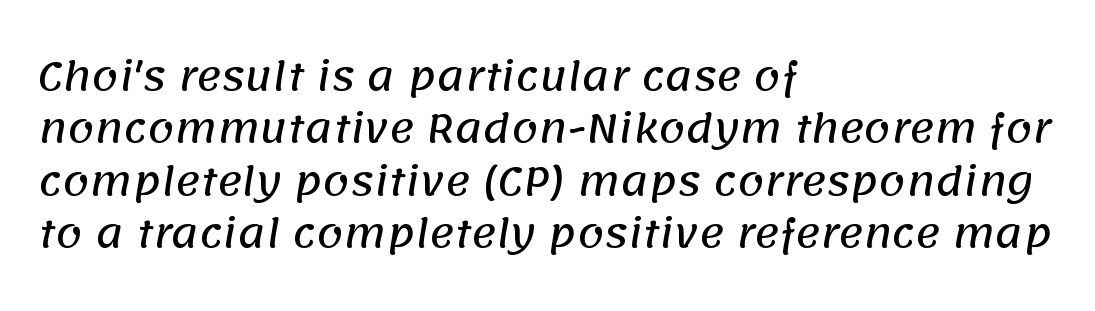
Default kerning and tracking; the words read as compact shapes. The gap between lines stays unmarked. A normal amount of white space separates one row of letters from the next. Note the varied advance widths — an 'i' is clearly narrower than an 'm'. Check where the strokes stop: nothing finishes them off — pure sans.
